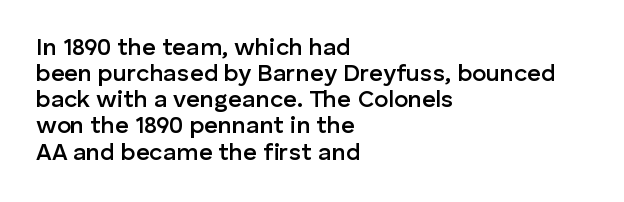
The image shows 24 px text type, upright; set left-aligned, tight line spacing (1.09x), normal letter spacing, not underlined.
